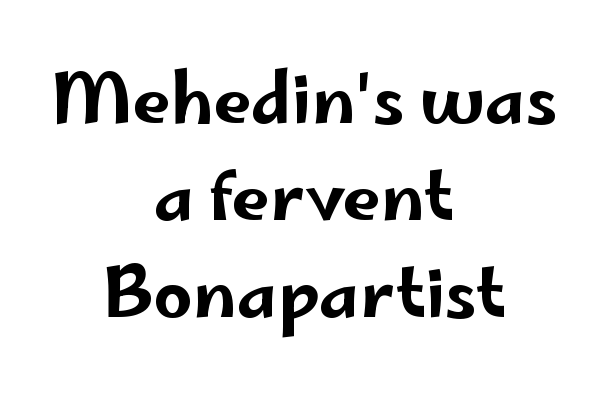
{"serif": "no", "italic": "no", "width": "wide", "stroke_contrast": "low", "x_height": "small", "monospaced": "no", "underline": "no", "align": "center", "line_spacing": "normal", "line_spacing_ratio": 1.43, "letter_spacing": "normal", "letter_spacing_em": 0.0, "glyph_px": 68}
